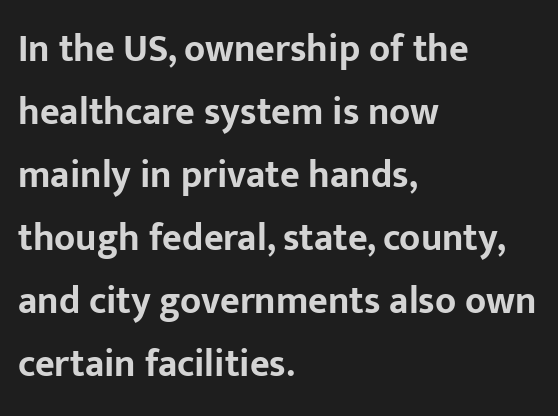
{"serif": "no", "italic": "no", "bold": "yes", "weight": "bold", "width": "normal", "stroke_contrast": "low", "x_height": "medium", "monospaced": "no", "underline": "no", "align": "left", "line_spacing": "normal", "line_spacing_ratio": 1.66, "letter_spacing": "normal", "letter_spacing_em": 0.0, "glyph_px": 38}
